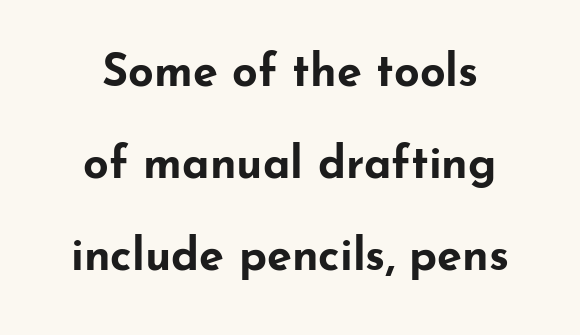
On the weight axis this lands at bold, roughly 700. Rendered with straight, roman letterforms. These lines are composed in type without serifs. Leading: increased. The tracking reads as untouched default to a designer's eye.
